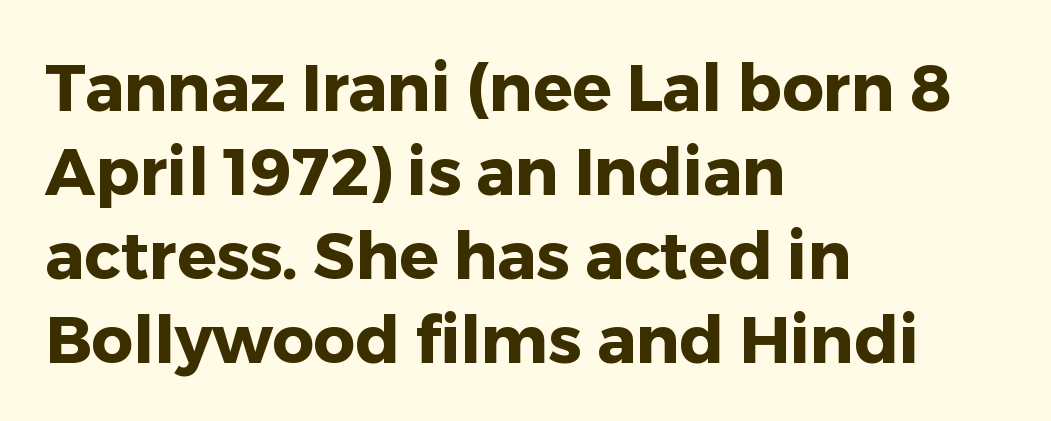
Each line starts at the same left margin while the right side varies. Leading matches the norm, producing a regular column. The passage shown is not underscored anywhere. Words appear dense and cohesive because spacing is normal.
